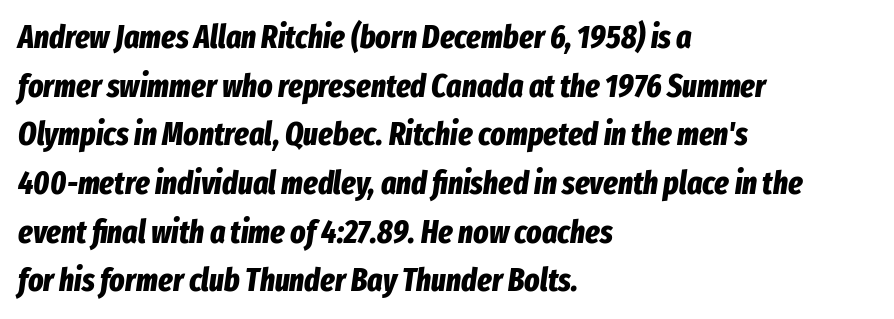
The image shows 32 px bold, condensed type, italic (leaning right); set left-aligned, normal line spacing (1.52x), normal letter spacing, not underlined; low stroke contrast and a medium x-height.
